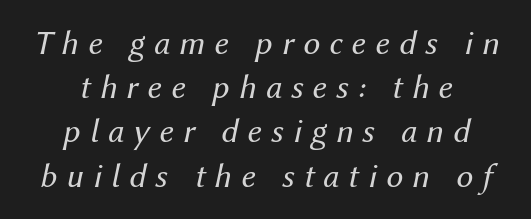
Descender tails drop into unmarked territory. The vertical gap from one line to the next is medium. Weight: in the light-to-regular range. Do the characters align in a grid? No, the font is proportional. Characters are canted at an angle relative to the baseline's perpendicular.
